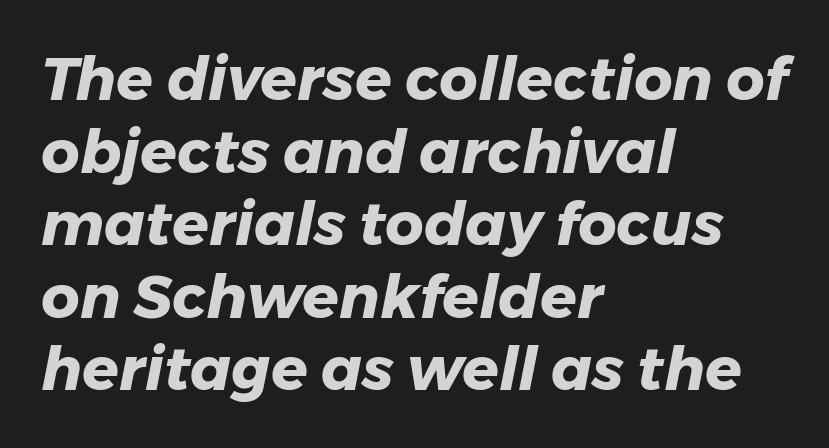
The image shows 60 px heavy type, italic (leaning right); set left-aligned, line spacing 1.21x, normal letter spacing, not underlined; low stroke contrast and a medium x-height.
